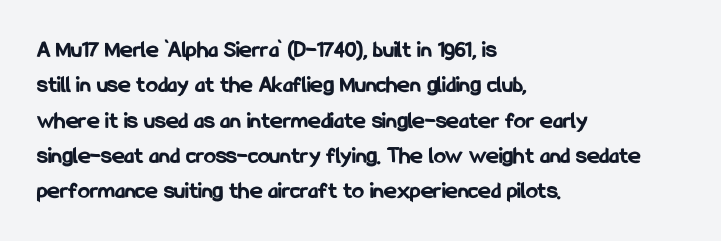
{"italic": "no", "bold": "yes", "underline": "no", "align": "left", "line_spacing": "normal", "line_spacing_ratio": 1.47, "letter_spacing": "normal", "letter_spacing_em": 0.0, "glyph_px": 24}
